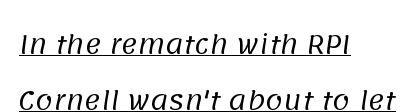
These lines stack with their left ends in a neat column. Weight: not bold — regular or lighter. Observe the ordinary spacing: letters are neighbours, not strangers. The lines are spread far apart with generous leading.
